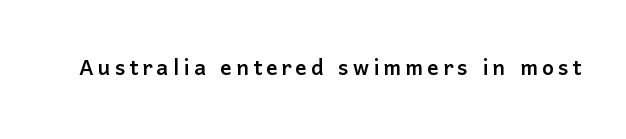
{"serif": "no", "italic": "no", "width": "normal", "stroke_contrast": "low", "x_height": "medium", "monospaced": "no", "underline": "no", "glyph_px": 28}
